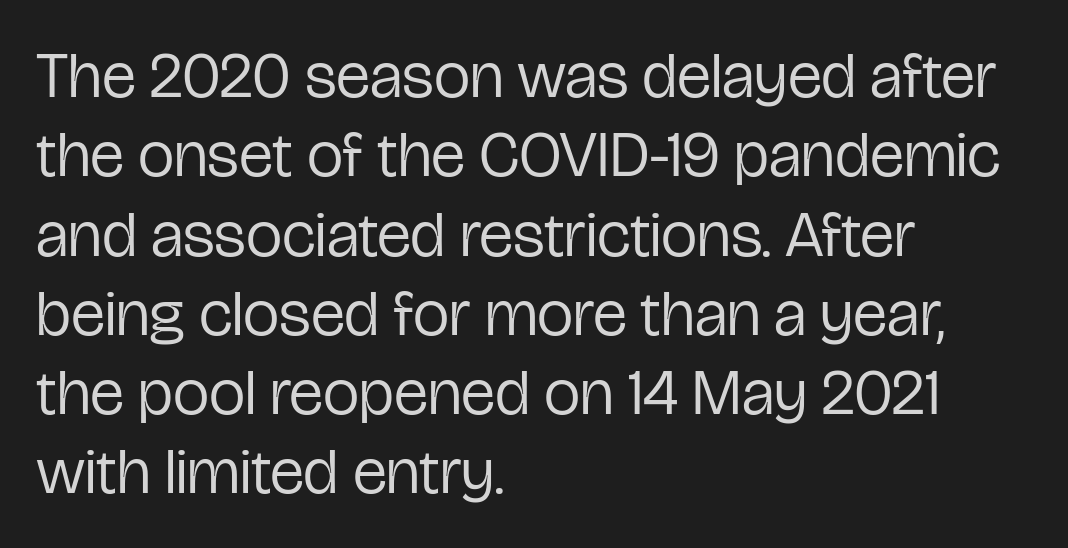
{"serif": "no", "italic": "no", "bold": "no", "weight": "regular", "width": "condensed", "stroke_contrast": "low", "x_height": "medium", "monospaced": "no", "underline": "no", "align": "left", "line_spacing_ratio": 1.22, "letter_spacing": "normal", "letter_spacing_em": 0.0, "glyph_px": 65}
